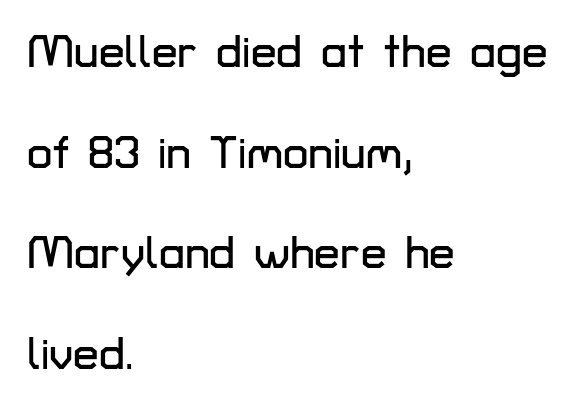
Nobody drew a line under any word here. There is no visible air inserted between adjacent glyphs. This rendering uses left alignment, leaving the right contour irregular. Vertically, the passage feels expansive, rows floating well apart. The passage shown is typed in a proportional face where columns would drift. When letters stand straight like this, we call the style roman or upright.
